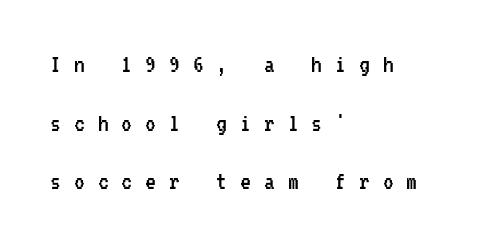
Q: Is the text bold? A: No.
Q: Is the text italic (slanted)? A: No, it is upright.
Q: Is the text underlined? A: No.
Q: How is the paragraph aligned? A: Left-aligned.
Q: Is the spacing between letters normal or unusually wide? A: Unusually wide.
Q: Is the spacing between lines tight, normal or loose? A: Loose.
